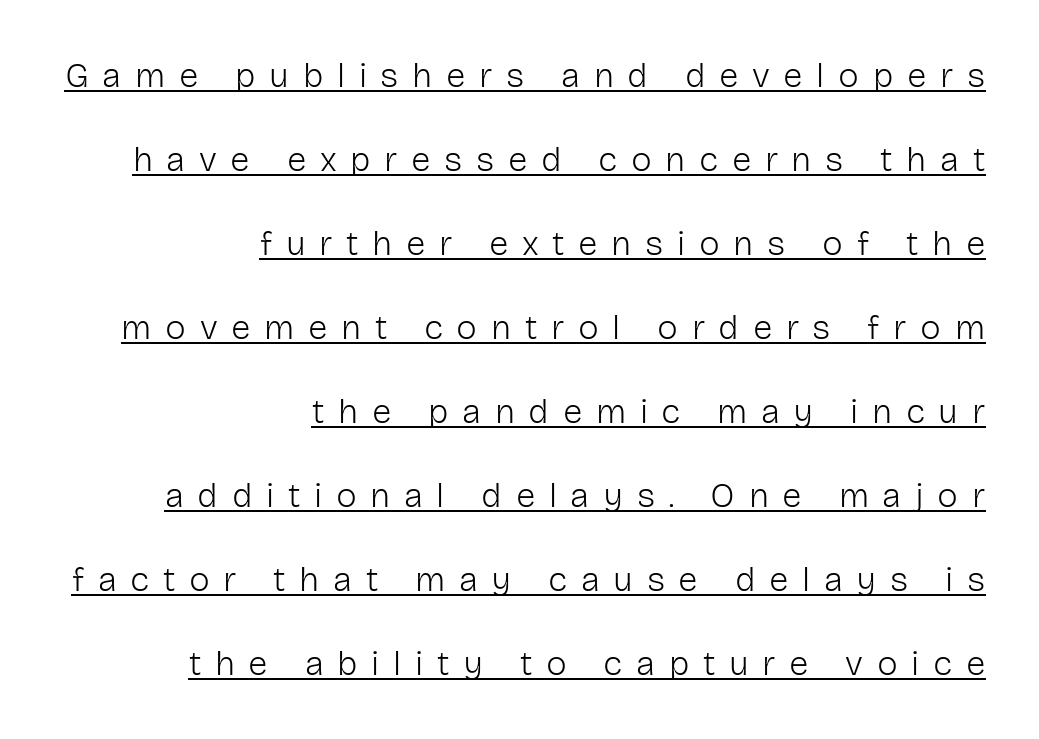
{"serif": "no", "italic": "no", "bold": "no", "weight": "light", "width": "normal", "stroke_contrast": "low", "x_height": "medium", "monospaced": "no", "underline": "yes", "align": "right", "line_spacing": "loose", "line_spacing_ratio": 2.4, "letter_spacing": "wide", "letter_spacing_em": 0.39, "glyph_px": 35}
